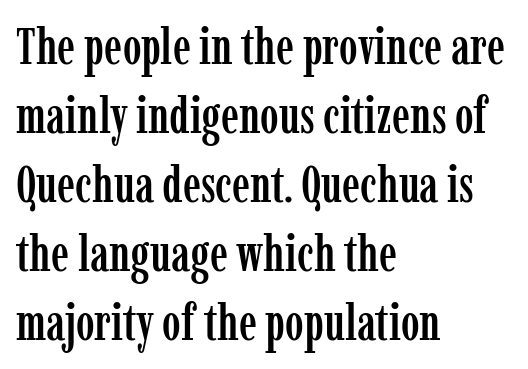
The image shows 50 px condensed serif type, upright; set left-aligned, normal line spacing (1.38x), normal letter spacing, not underlined; low stroke contrast and a medium x-height.
